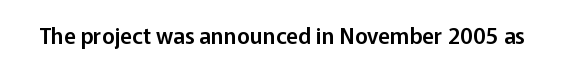
{"italic": "no", "underline": "no", "letter_spacing": "normal", "letter_spacing_em": 0.0, "glyph_px": 22}
